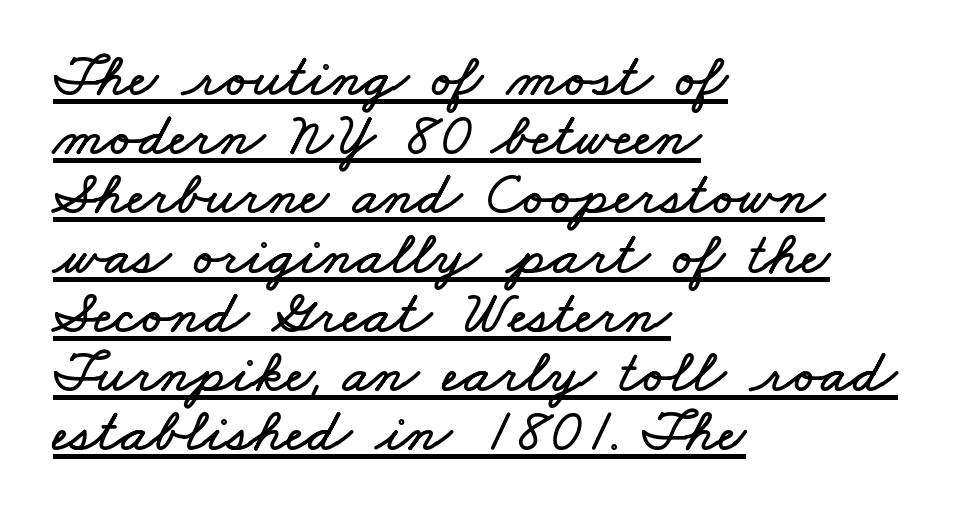
Q: Is the text underlined? A: Yes.
Q: How is the paragraph aligned? A: Left-aligned.
Q: Is the spacing between letters normal or unusually wide? A: Normal.
Q: Is the spacing between lines tight, normal or loose? A: Tight.
Q: Width (condensed, normal, or wide)? A: Wide.
Q: Stroke contrast? A: Low.
Q: x-height? A: Small.
Q: Monospaced? A: No.
